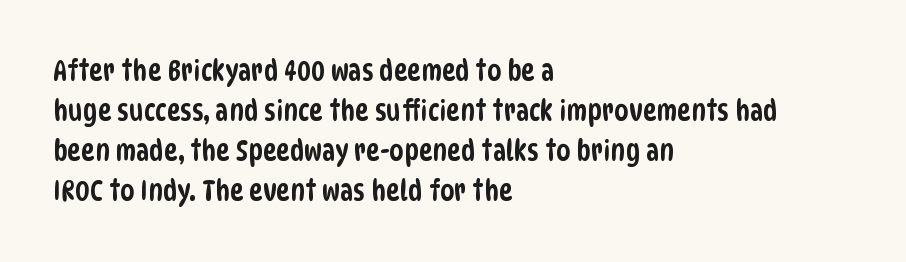
A typesetter would call this leading conventional body-copy spacing. The tracking reads as untouched default to a designer's eye. Letters rest on an invisible, unmarked baseline. The rendering shows plain stroke endings on the letterforms — a sans-serif design. A classic flush-left, rag-right setting is used for this passage. You could not count columns in this text — the font is proportionally spaced.
